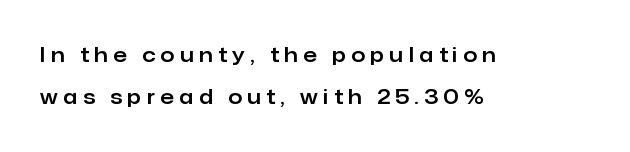
The image shows 20 px text type, upright; set left-aligned, loose line spacing (2.11x), unusually wide letter spacing (+0.28 em), not underlined.
